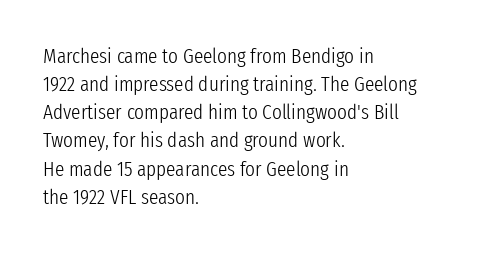
Visually the block forms a straight wall on the left and a jagged coastline on the right. Style check: upright. Bold? No — there's no thickening of the strokes. Notice how descenders clear the ascenders below comfortably — that's standard leading. Each word holds together tightly as a unit, with standard inter-letter gaps.
